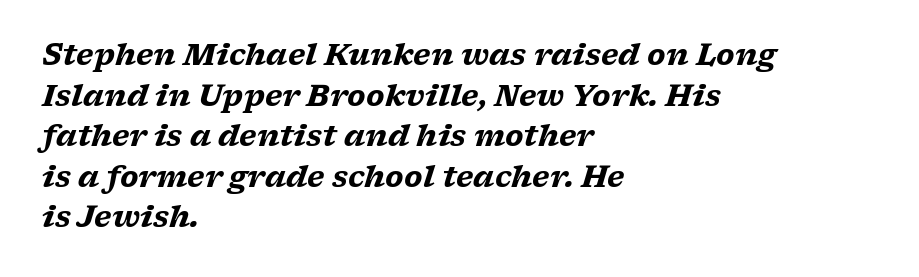
{"serif": "yes", "italic": "yes", "lean": "right", "slant_degrees": 17, "bold": "yes", "weight": "heavy", "width": "wide", "stroke_contrast": "low", "x_height": "medium", "monospaced": "no", "underline": "no", "align": "left", "line_spacing": "normal", "line_spacing_ratio": 1.4, "letter_spacing": "normal", "letter_spacing_em": 0.0, "glyph_px": 29}
